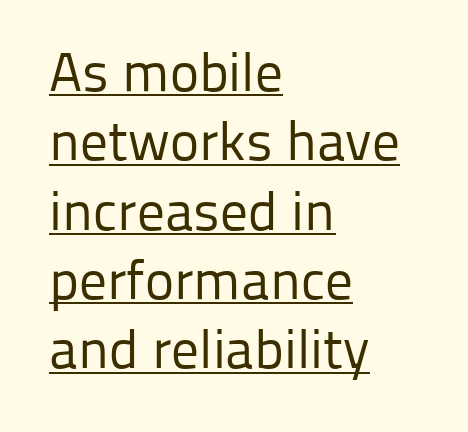
The axis of the letterforms is exactly vertical. Compared with a centered layout, this one pins lines to the left instead. Has an underline been added? It has. Nope, no serifs anywhere on these letters.
